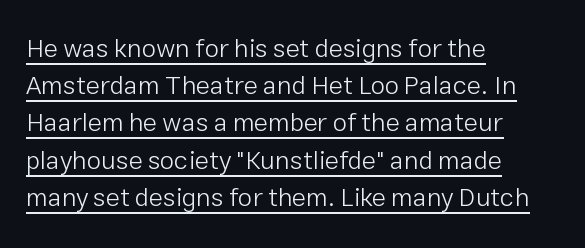
Summary of weight: not heavy and not bold. The type sits square on the baseline with zero lean. Tracking here is standard; glyphs follow each other at the usual distance. The glyphs are accompanied by a horizontal stroke just below them. Leftover space on each line is placed entirely after the last word.
